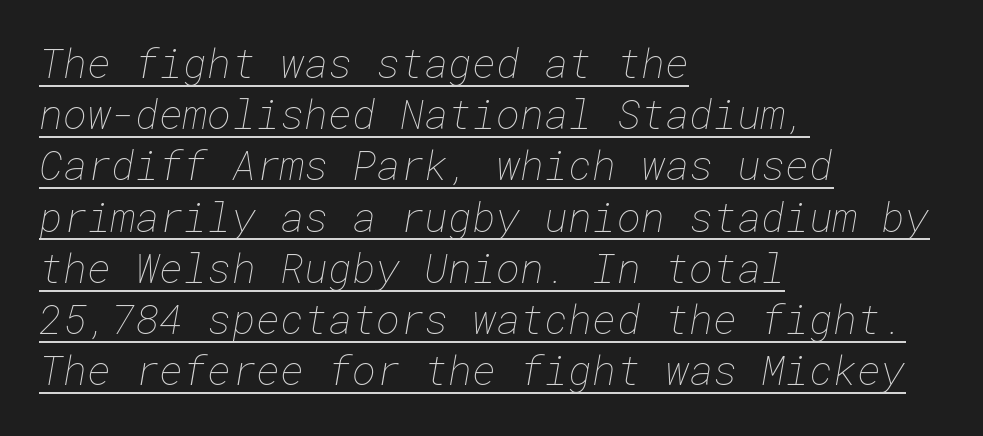
{"bold": "no", "weight": "thin", "width": "normal", "stroke_contrast": "low", "x_height": "medium", "underline": "yes", "align": "left", "line_spacing": "normal", "line_spacing_ratio": 1.25, "letter_spacing": "normal", "letter_spacing_em": 0.0, "glyph_px": 41}
